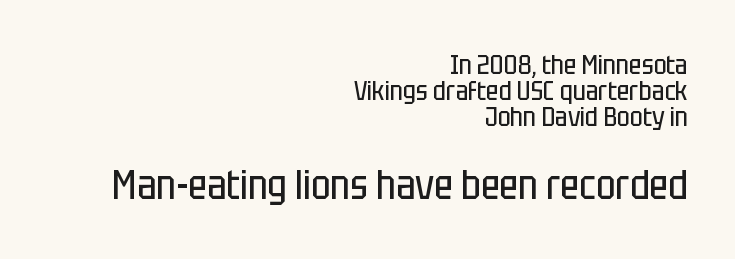
Think of a printed novel: that variable character pitch is what you see here. Does the lettering tilt? It doesn't — this is upright. Typeset ragged left — the right edge is the straight one. Between one letter and the next there's only the usual sliver of space. Reading top to bottom, the characters get bigger at the block break.
